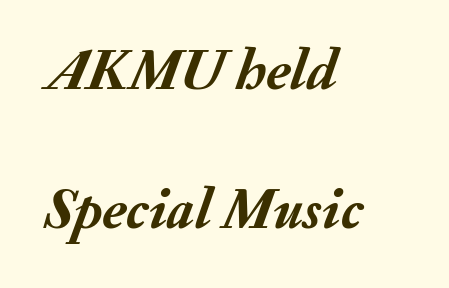
Compared with an ordinary text face, these strokes are far heavier — a full bold. Think of a printed novel: that variable character pitch is what you see here. One glance says open: line gaps are wider than usual. Looking at the ascenders, they clearly lean. Underline: absent.
